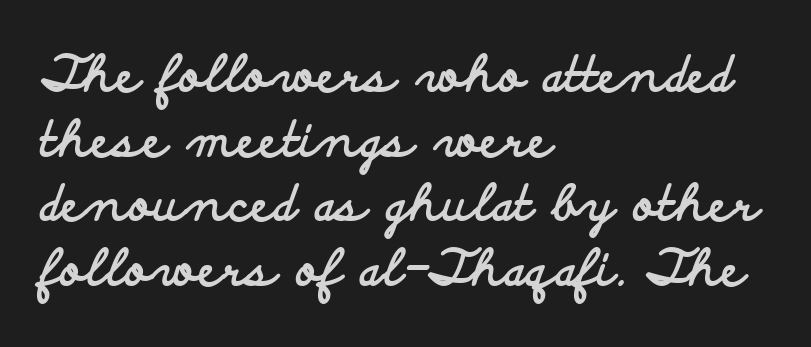
Q: Is the text bold? A: Yes.
Q: Is the text italic (slanted)? A: Yes.
Q: Is the typeface a serif or a sans-serif typeface? A: Sans-serif.
Q: Is the text underlined? A: No.
Q: How is the paragraph aligned? A: Left-aligned.
Q: Is the spacing between letters normal or unusually wide? A: Normal.
Q: Is the spacing between lines tight, normal or loose? A: Normal.
Q: Width (condensed, normal, or wide)? A: Wide.
Q: Stroke contrast? A: Low.
Q: x-height? A: Small.
Q: Monospaced? A: No.
